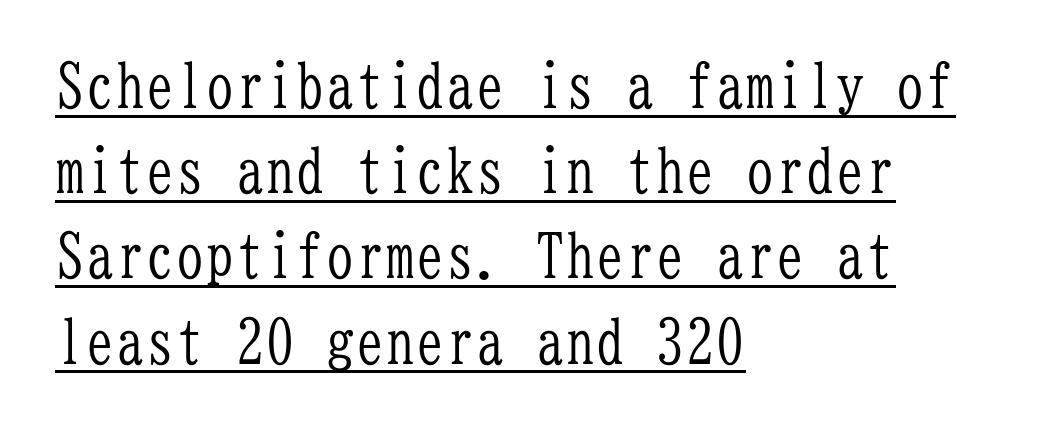
Letter spacing: default. Style check: upright. If you drew a ruler down the left edge, every line would touch it. Notice how a bar underscores the lettering throughout. Here the designer chose a console-style face with uniform glyph widths. A typesetter would call this leading conventional body-copy spacing.
